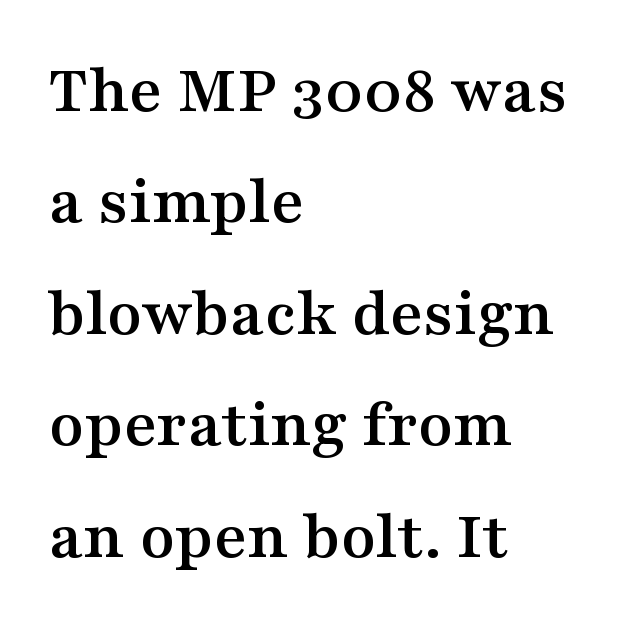
Q: Is the text italic (slanted)? A: No, it is upright.
Q: Is the typeface a serif or a sans-serif typeface? A: Serif.
Q: Is the text underlined? A: No.
Q: How is the paragraph aligned? A: Left-aligned.
Q: Is the spacing between letters normal or unusually wide? A: Normal.
Q: Is the spacing between lines tight, normal or loose? A: Normal.
Q: Width (condensed, normal, or wide)? A: Wide.
Q: Stroke contrast? A: Medium.
Q: x-height? A: Medium.
Q: Monospaced? A: No.
